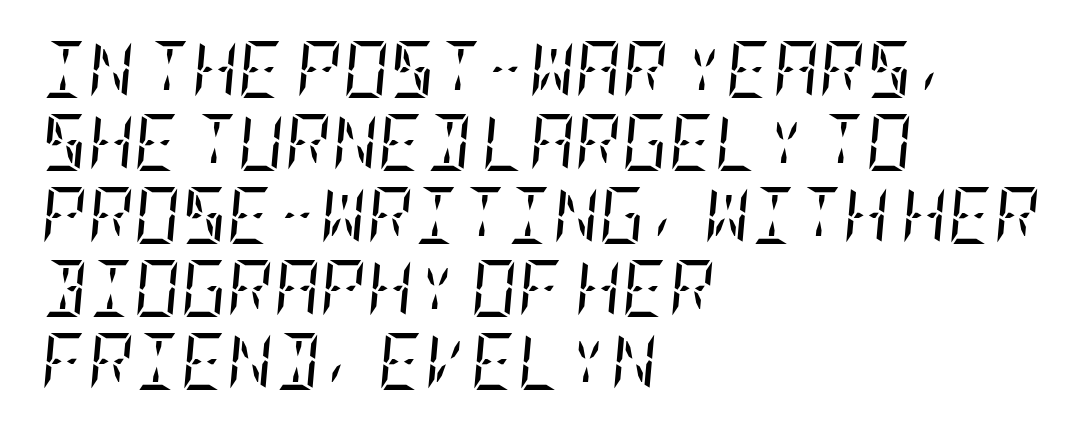
Q: Is the text bold? A: No.
Q: Is the text italic (slanted)? A: Yes, it leans right by about 5 degrees.
Q: Is the typeface a serif or a sans-serif typeface? A: Serif.
Q: Is the text underlined? A: No.
Q: How is the paragraph aligned? A: Left-aligned.
Q: Is the spacing between letters normal or unusually wide? A: Normal.
Q: Is the spacing between lines tight, normal or loose? A: Normal.
Q: Width (condensed, normal, or wide)? A: Condensed.
Q: Stroke contrast? A: Low.
Q: x-height? A: Large.
